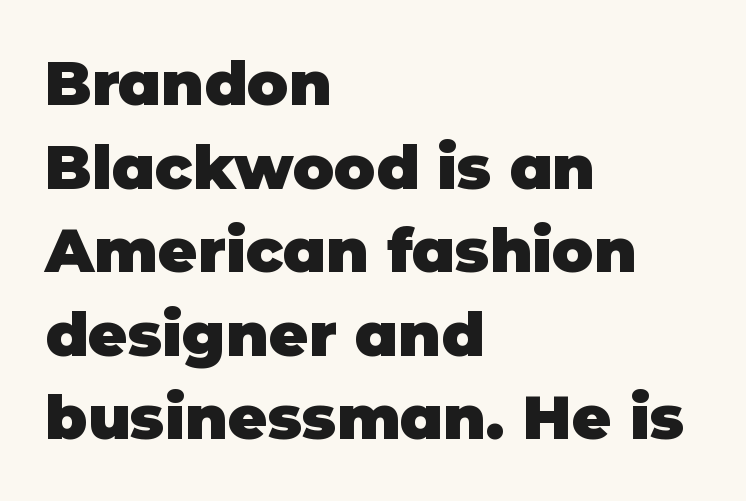
The image shows 61 px heavy sans-serif type, upright; set left-aligned, normal line spacing (1.37x), normal letter spacing, not underlined; low stroke contrast and a large x-height.
